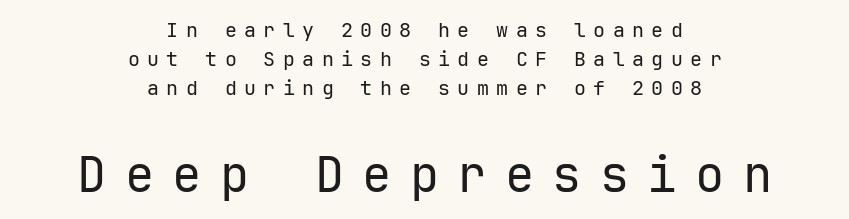
{"serif": "no", "italic": "no", "bold": "no", "weight": "regular", "width": "normal", "stroke_contrast": "low", "x_height": "medium", "monospaced": "yes", "underline": "no", "align": "center", "line_spacing": "normal", "line_spacing_ratio": 1.44, "letter_spacing": "wide", "letter_spacing_em": 0.37, "larger_block": "second", "size_ratio": 2.45, "glyph_px": 49}
